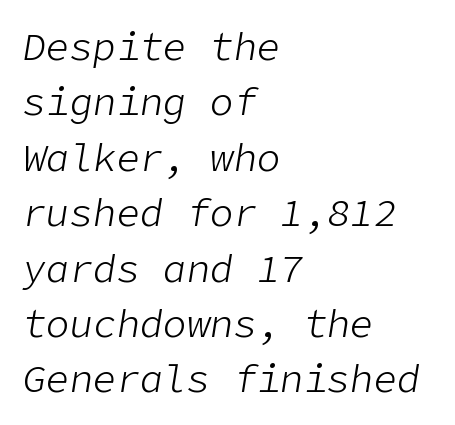
In terms of posture, this sample is oblique. The font is comparable to plain body text, perhaps lighter. Left-aligned paragraph, ragged on the right. No word sits above an underline.
